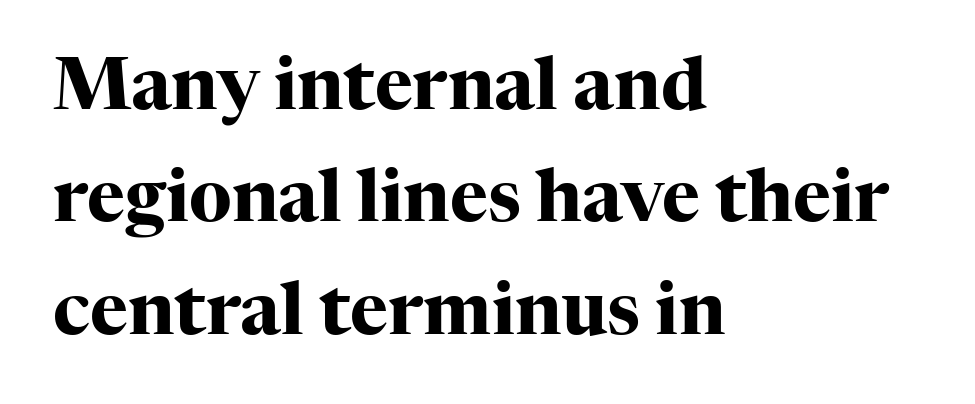
The image shows 72 px heavy serif type, upright; set left-aligned, normal line spacing (1.56x), normal letter spacing, not underlined; high stroke contrast and a medium x-height.
